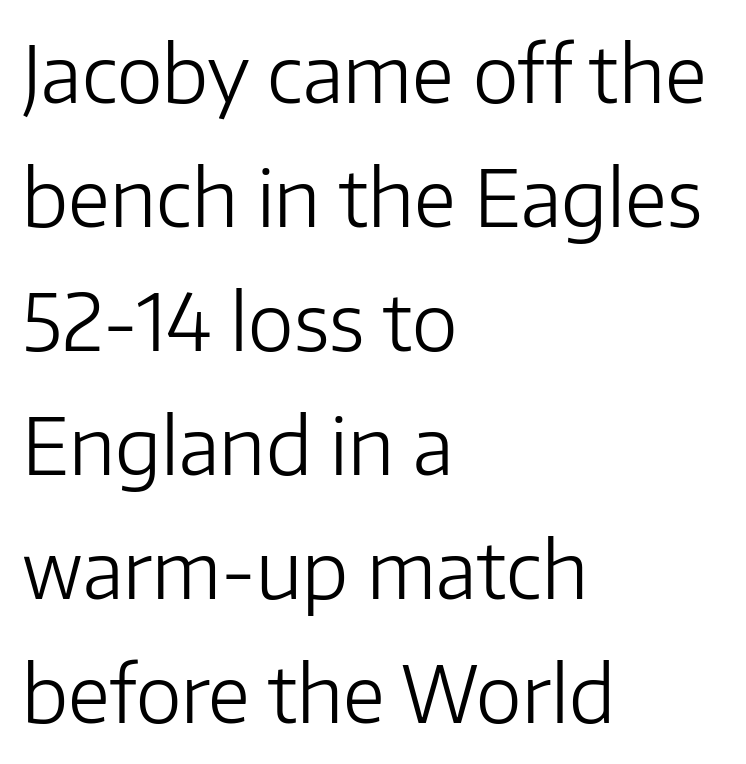
Q: Is the text bold? A: No.
Q: Is the text italic (slanted)? A: No, it is upright.
Q: Is the typeface a serif or a sans-serif typeface? A: Sans-serif.
Q: Is the text underlined? A: No.
Q: How is the paragraph aligned? A: Left-aligned.
Q: Is the spacing between letters normal or unusually wide? A: Normal.
Q: Is the spacing between lines tight, normal or loose? A: Normal.
Q: Width (condensed, normal, or wide)? A: Normal.
Q: Stroke contrast? A: Low.
Q: x-height? A: Medium.
Q: Monospaced? A: No.
